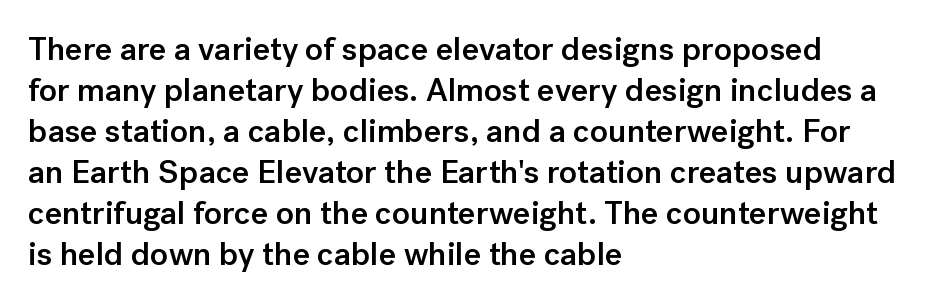
{"serif": "no", "italic": "no", "bold": "semi", "weight": "semibold", "width": "normal", "stroke_contrast": "low", "x_height": "medium", "monospaced": "no", "underline": "no", "align": "left", "line_spacing_ratio": 1.24, "letter_spacing": "normal", "letter_spacing_em": 0.0, "glyph_px": 33}
